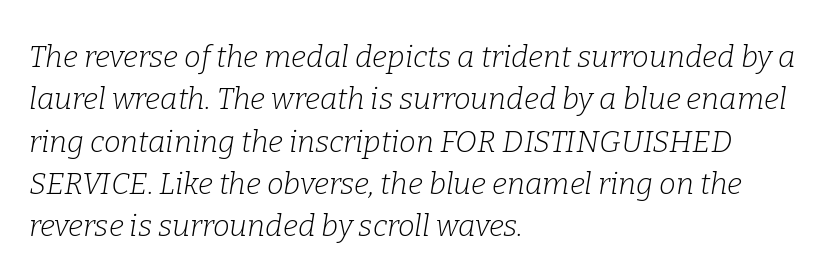
{"serif": "yes", "italic": "yes", "lean": "right", "slant_degrees": 9, "bold": "no", "weight": "light", "width": "normal", "stroke_contrast": "low", "x_height": "medium", "monospaced": "no", "underline": "no", "align": "left", "line_spacing": "normal", "line_spacing_ratio": 1.41, "letter_spacing": "normal", "letter_spacing_em": 0.0, "glyph_px": 30}
